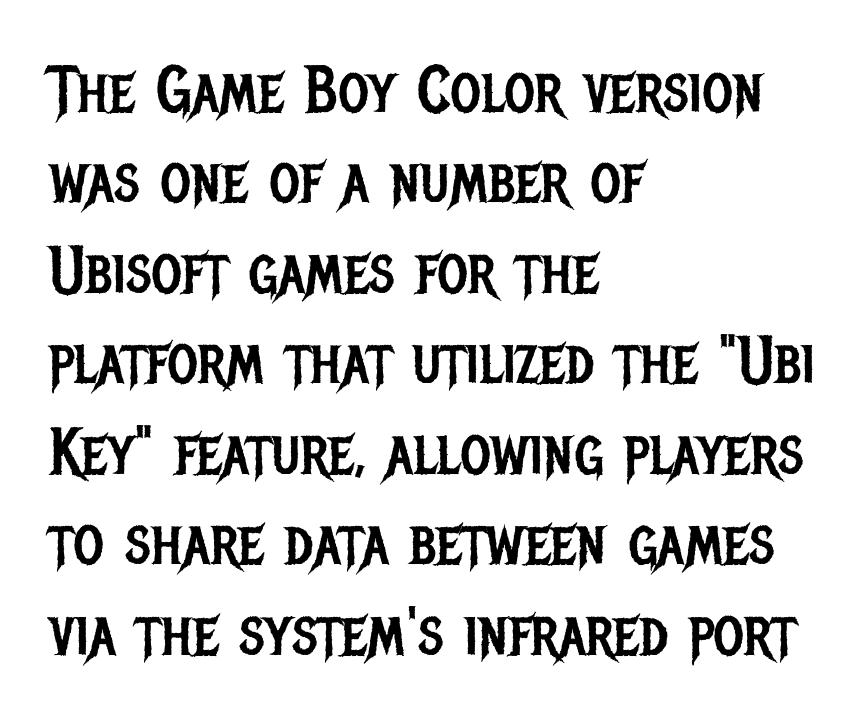
{"serif": "no", "italic": "no", "bold": "no", "weight": "regular", "width": "condensed", "stroke_contrast": "low", "x_height": "large", "monospaced": "no", "underline": "no", "align": "left", "line_spacing": "normal", "line_spacing_ratio": 1.37, "letter_spacing": "normal", "letter_spacing_em": 0.0, "glyph_px": 66}
